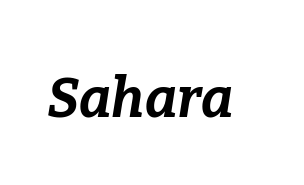
The image shows 55 px bold type, italic (leaning right); set normal letter spacing, not underlined; low stroke contrast and a medium x-height.
